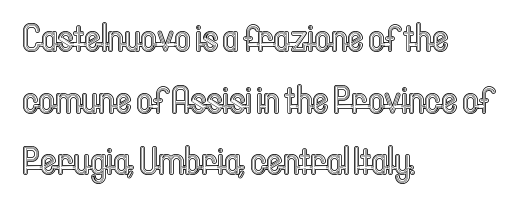
Descenders are the only things crossing below the line. Think of a printed novel: that variable character pitch is what you see here. This sample uses plain, unmodified letter spacing. The rendering uses a moderate line-height, typical for paragraphs. No italicization has been applied; the sample stays upright.
